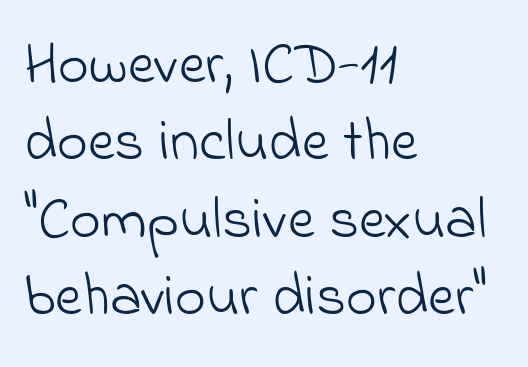
{"serif": "no", "bold": "no", "weight": "light", "width": "normal", "stroke_contrast": "low", "x_height": "small", "monospaced": "no", "underline": "no", "align": "left", "line_spacing": "normal", "line_spacing_ratio": 1.31, "letter_spacing": "normal", "letter_spacing_em": 0.0, "glyph_px": 59}
